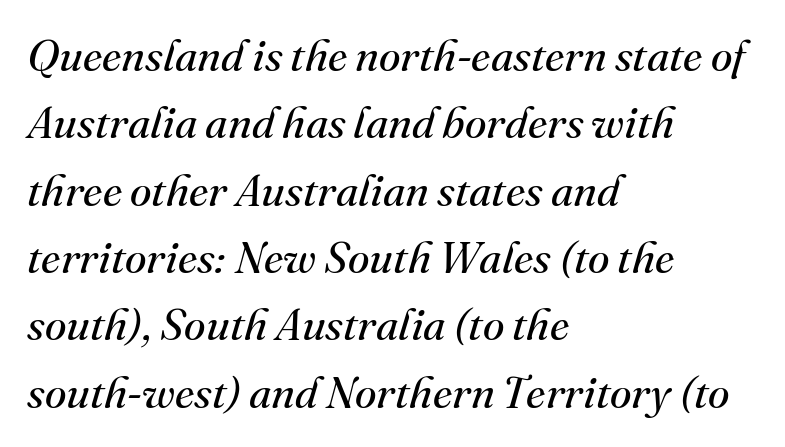
{"serif": "yes", "italic": "yes", "lean": "right", "slant_degrees": 16, "bold": "no", "weight": "regular", "width": "normal", "stroke_contrast": "medium", "x_height": "small", "monospaced": "no", "underline": "no", "align": "left", "line_spacing": "normal", "line_spacing_ratio": 1.53, "letter_spacing": "normal", "letter_spacing_em": 0.0, "glyph_px": 44}
